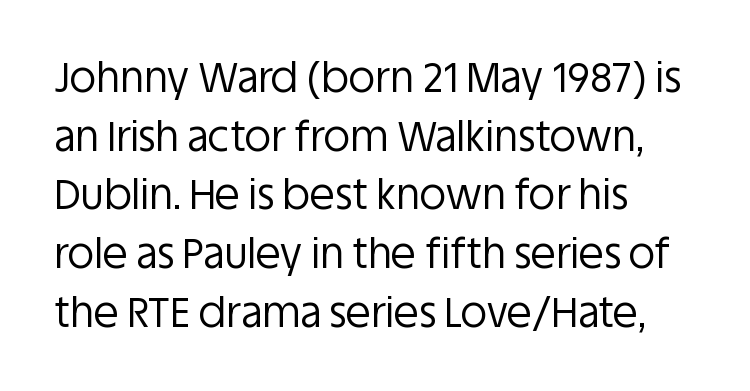
The type family on display is of the sans-serif kind. Proportional: the letters do not fall into vertical columns. Quick note: interline space is typical. Rendered with straight, roman letterforms. The setting favours the left margin, as ordinary paragraphs usually do. Tracking here is standard; glyphs follow each other at the usual distance.
